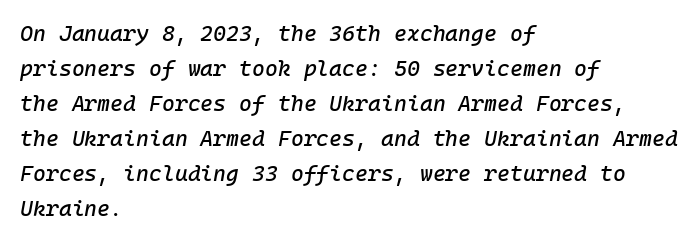
{"italic": "yes", "lean": "right", "slant_degrees": 10, "underline": "no", "align": "left", "line_spacing": "normal", "line_spacing_ratio": 1.59, "letter_spacing": "normal", "letter_spacing_em": 0.0, "glyph_px": 22}
